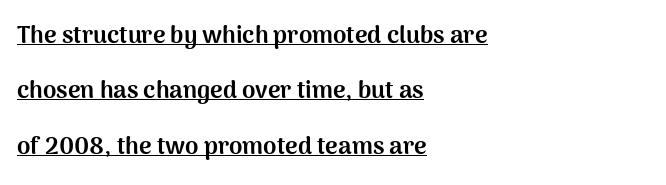
{"italic": "no", "bold": "yes", "underline": "yes", "align": "left", "line_spacing": "loose", "line_spacing_ratio": 2.31, "letter_spacing": "normal", "letter_spacing_em": 0.0, "glyph_px": 24}
